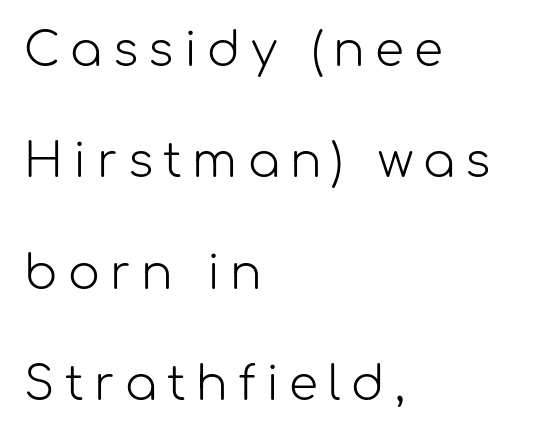
The image shows 47 px light sans-serif type, upright; set left-aligned, loose line spacing (2.37x), unusually wide letter spacing (+0.22 em), not underlined; low stroke contrast and a medium x-height.
